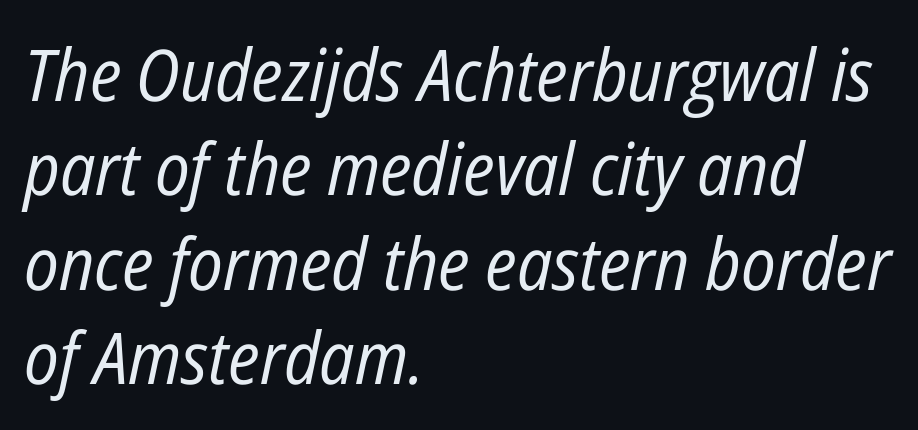
{"italic": "yes", "lean": "right", "slant_degrees": 12, "bold": "no", "weight": "regular", "width": "condensed", "stroke_contrast": "low", "x_height": "medium", "monospaced": "no", "underline": "no", "align": "left", "line_spacing": "normal", "line_spacing_ratio": 1.31, "letter_spacing": "normal", "letter_spacing_em": 0.0, "glyph_px": 72}
